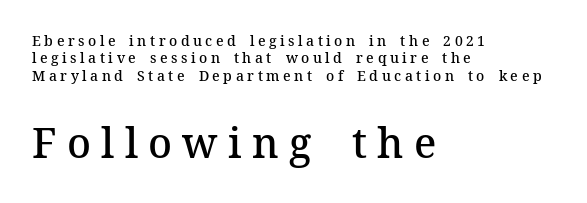
{"serif": "yes", "italic": "no", "bold": "semi", "weight": "semibold", "width": "normal", "stroke_contrast": "medium", "x_height": "medium", "monospaced": "no", "underline": "no", "align": "left", "line_spacing_ratio": 1.24, "letter_spacing": "wide", "letter_spacing_em": 0.25, "larger_block": "second", "size_ratio": 2.93, "glyph_px": 41}
